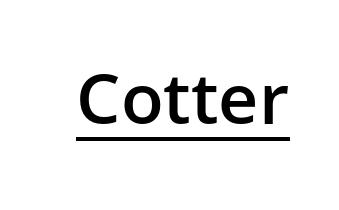
The image shows 70 px semibold sans-serif type, upright; set normal letter spacing, underlined; low stroke contrast and a medium x-height.
